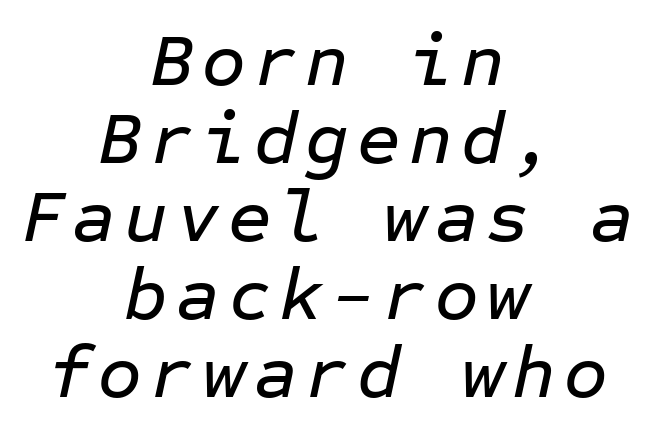
The image shows 75 px text type, italic (leaning right), monospaced; set centered, tight line spacing (1.04x), not underlined; low stroke contrast and a medium x-height.
